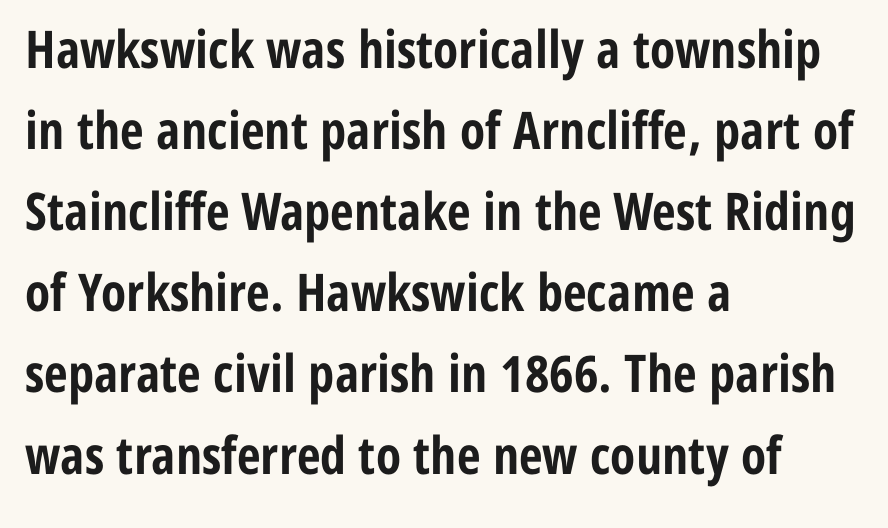
You can tell from the bare stems that sans-serif type was used. The ragged edge is on the right, which tells us the setting is flush left. The letters sit at their default tracking, neither squeezed nor spread. Note the varied advance widths — an 'i' is clearly narrower than an 'm'. Its strokes are broad and dark, the hallmark of bold type. The strip under each line holds only bare page.
